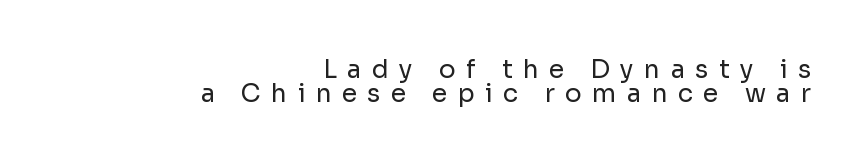
{"italic": "no", "bold": "no", "underline": "no", "align": "right", "line_spacing": "tight", "line_spacing_ratio": 0.95, "letter_spacing": "wide", "letter_spacing_em": 0.41, "glyph_px": 25}
